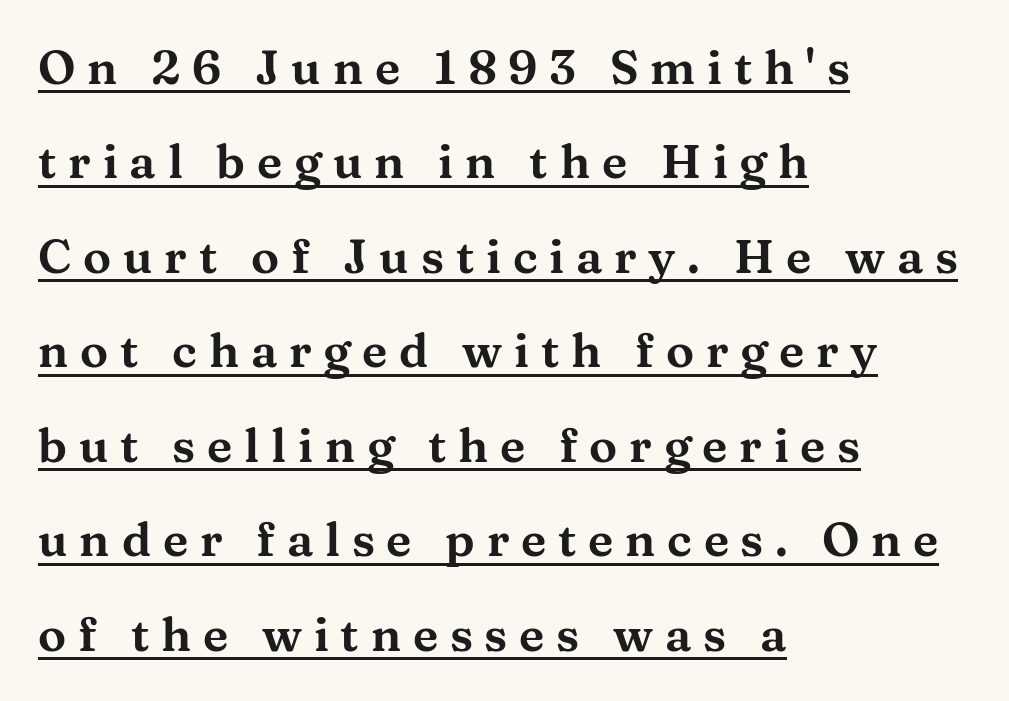
Q: Is the text italic (slanted)? A: No, it is upright.
Q: Is the typeface a serif or a sans-serif typeface? A: Serif.
Q: Is the text underlined? A: Yes.
Q: How is the paragraph aligned? A: Left-aligned.
Q: Is the spacing between letters normal or unusually wide? A: Unusually wide.
Q: Is the spacing between lines tight, normal or loose? A: Loose.
Q: Width (condensed, normal, or wide)? A: Wide.
Q: Stroke contrast? A: Medium.
Q: x-height? A: Medium.
Q: Monospaced? A: No.
